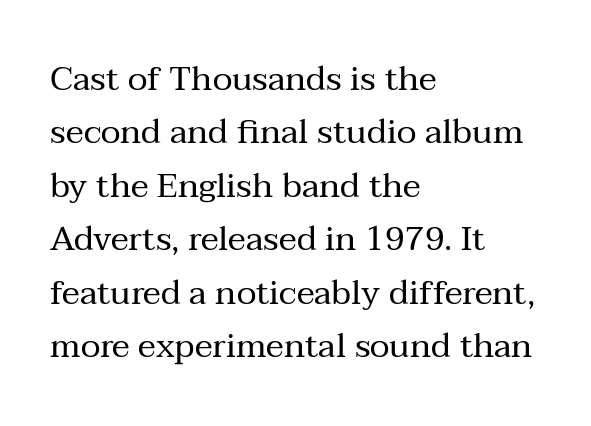
The image shows 34 px regular-weight serif type, upright; set left-aligned, normal line spacing (1.57x), normal letter spacing, not underlined; medium stroke contrast and a medium x-height.
